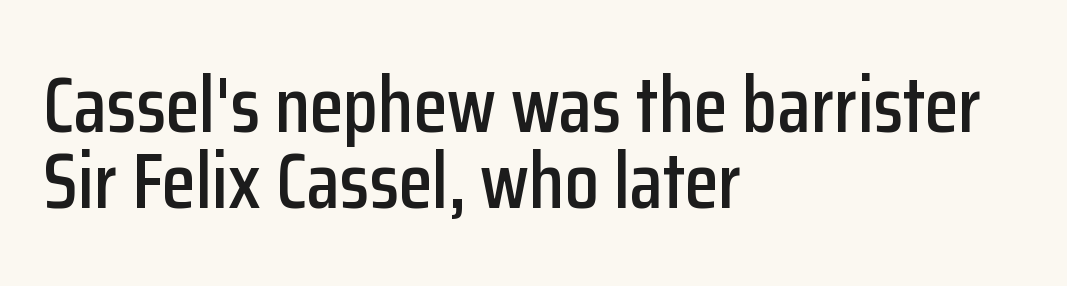
Q: Is the text italic (slanted)? A: No, it is upright.
Q: Is the typeface a serif or a sans-serif typeface? A: Sans-serif.
Q: Is the text underlined? A: No.
Q: How is the paragraph aligned? A: Left-aligned.
Q: Is the spacing between letters normal or unusually wide? A: Normal.
Q: Is the spacing between lines tight, normal or loose? A: Tight.
Q: Width (condensed, normal, or wide)? A: Condensed.
Q: Stroke contrast? A: Low.
Q: x-height? A: Medium.
Q: Monospaced? A: No.
